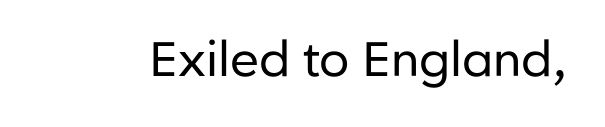
Q: Is the text bold? A: No.
Q: Is the text italic (slanted)? A: No, it is upright.
Q: Is the typeface a serif or a sans-serif typeface? A: Sans-serif.
Q: Is the text underlined? A: No.
Q: Is the spacing between letters normal or unusually wide? A: Normal.
Q: Width (condensed, normal, or wide)? A: Normal.
Q: Stroke contrast? A: Low.
Q: x-height? A: Medium.
Q: Monospaced? A: No.
